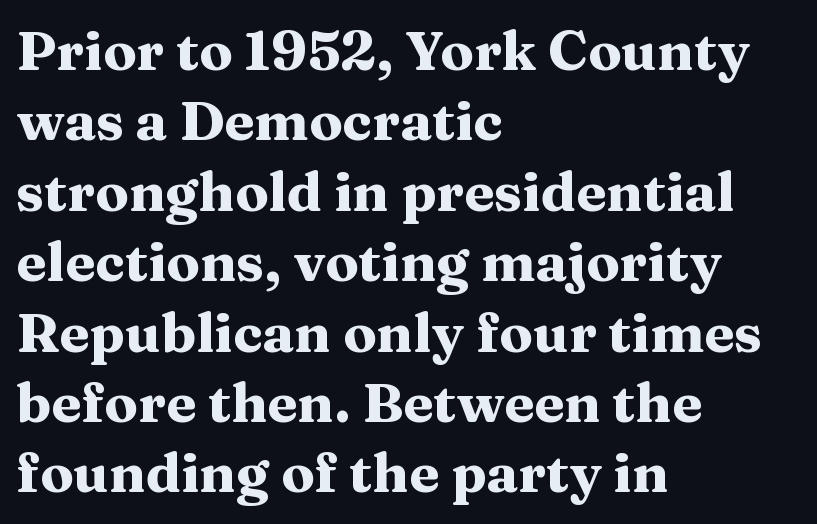
Line starts are locked; line ends wander. Look at the tracking — it's just the regular setting, nothing added. Notice how descenders clear the ascenders below comfortably — that's standard leading. The gap between lines stays unmarked. No italicization has been applied; the sample stays upright.
